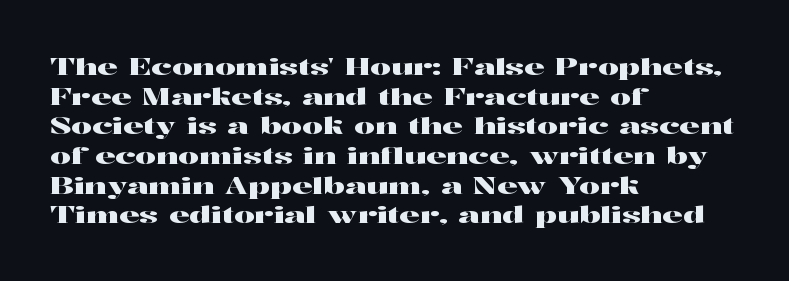
Descenders are the only things crossing below the line. A classic flush-left, rag-right setting is used for this passage. Upright lettering throughout. Quick note: interline space is typical. Letter spacing: default.
